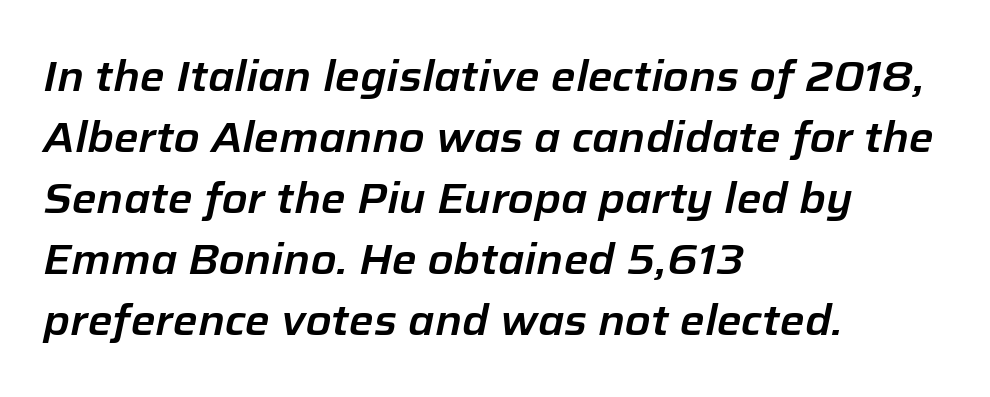
Q: Is the text italic (slanted)? A: Yes, it leans right by about 12 degrees.
Q: Is the text underlined? A: No.
Q: How is the paragraph aligned? A: Left-aligned.
Q: Is the spacing between letters normal or unusually wide? A: Normal.
Q: Is the spacing between lines tight, normal or loose? A: Normal.
Q: Width (condensed, normal, or wide)? A: Normal.
Q: Stroke contrast? A: Low.
Q: x-height? A: Medium.
Q: Monospaced? A: No.
